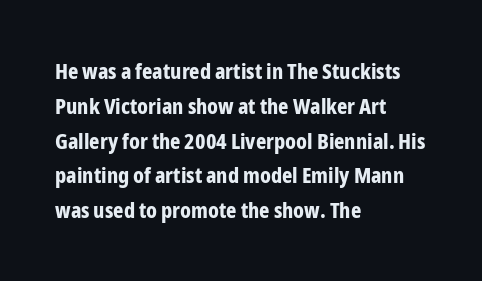
One-word summary of the alignment: left. Characters remain perfectly vertical along every line. Words float on clear page, feet unadorned. Look at the tracking — it's just the regular setting, nothing added.
